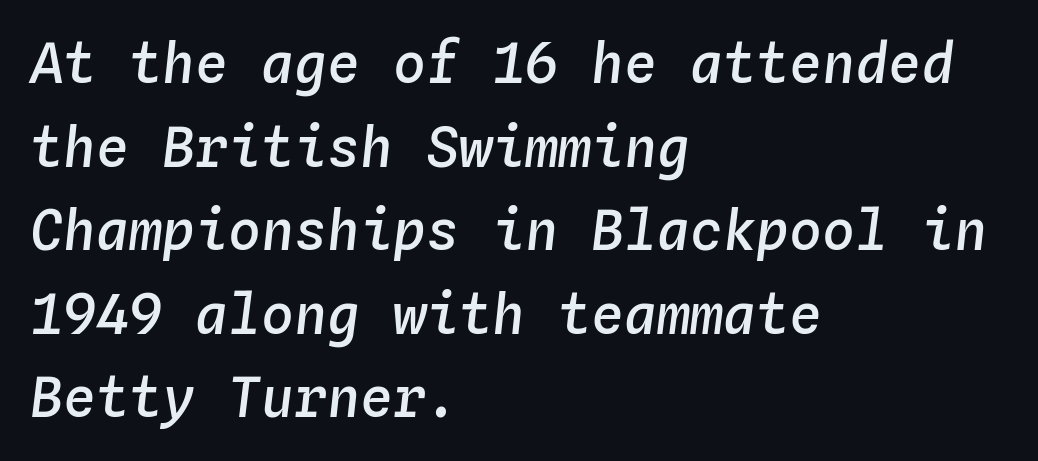
{"italic": "yes", "lean": "right", "slant_degrees": 4, "bold": "semi", "weight": "semibold", "width": "normal", "stroke_contrast": "low", "x_height": "medium", "monospaced": "yes", "underline": "no", "align": "left", "line_spacing": "normal", "line_spacing_ratio": 1.52, "letter_spacing": "normal", "letter_spacing_em": 0.0, "glyph_px": 55}
